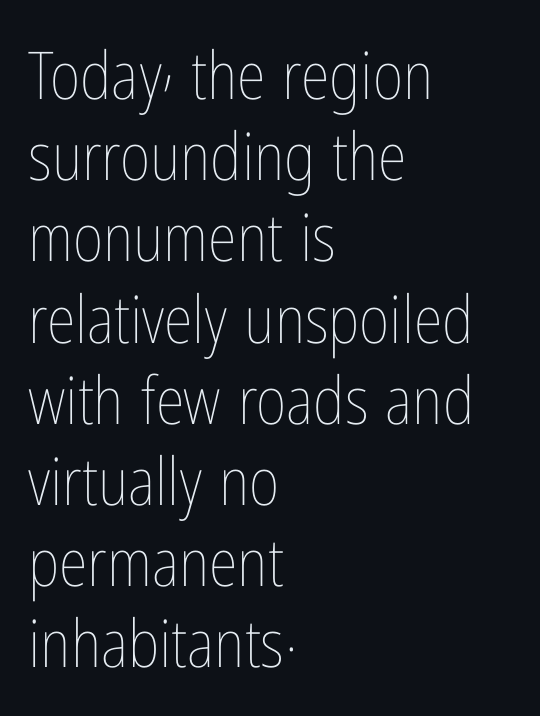
{"italic": "no", "bold": "no", "weight": "thin", "width": "condensed", "stroke_contrast": "low", "x_height": "medium", "monospaced": "no", "underline": "no", "align": "left", "line_spacing_ratio": 1.23, "letter_spacing": "normal", "letter_spacing_em": 0.0, "glyph_px": 66}
